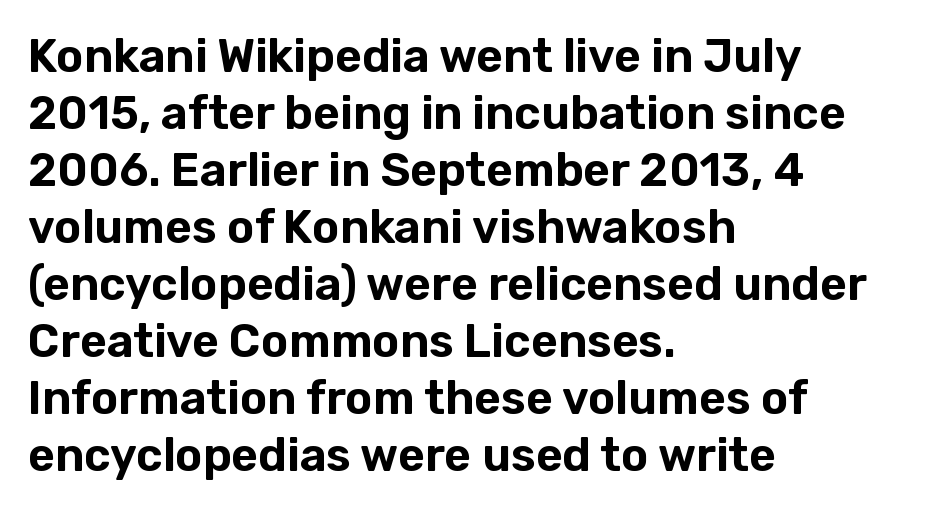
The image shows 46 px sans-serif type, upright; set left-aligned, line spacing 1.24x, normal letter spacing, not underlined; low stroke contrast and a medium x-height.
